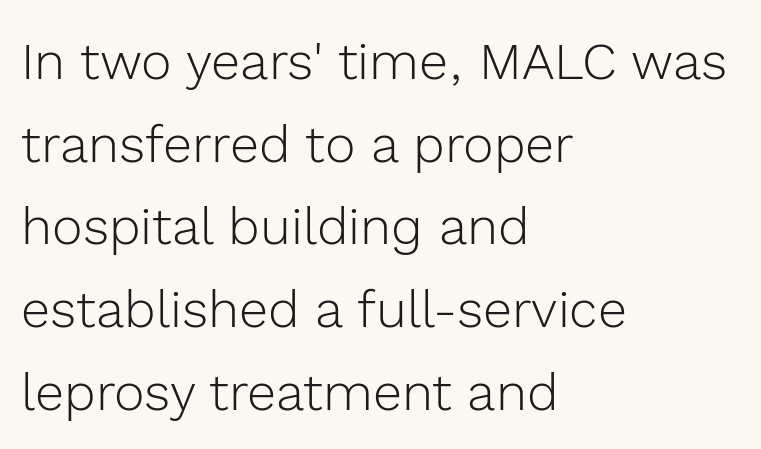
Q: Is the text bold? A: No.
Q: Is the text italic (slanted)? A: No, it is upright.
Q: Is the typeface a serif or a sans-serif typeface? A: Sans-serif.
Q: Is the text underlined? A: No.
Q: How is the paragraph aligned? A: Left-aligned.
Q: Is the spacing between letters normal or unusually wide? A: Normal.
Q: Is the spacing between lines tight, normal or loose? A: Normal.
Q: Width (condensed, normal, or wide)? A: Normal.
Q: x-height? A: Medium.
Q: Monospaced? A: No.
